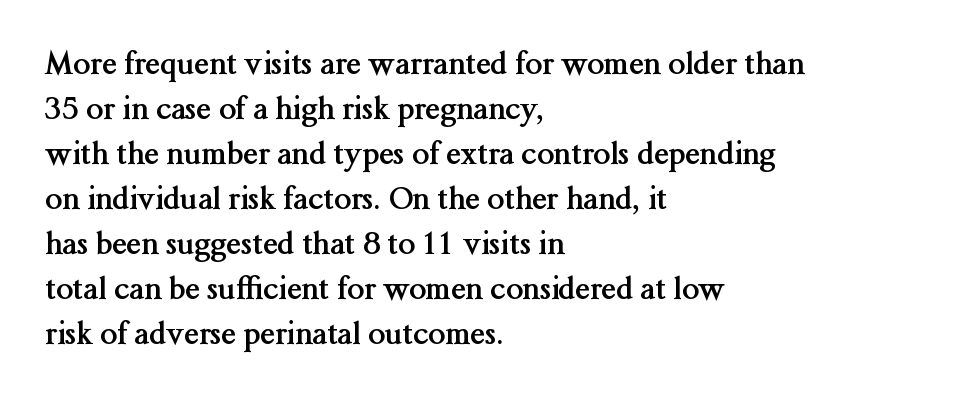
Type without underlining. Between one letter and the next there's only the usual sliver of space. Set as a true bold cut, around the 700 mark. The designer went with a serif here, giving each stem small feet. One glance says typical: line gaps are just what's usual.
